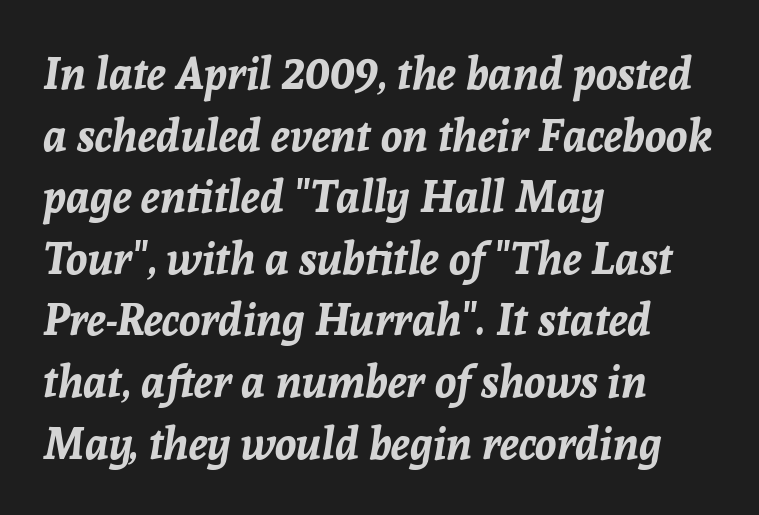
The image shows 44 px bold type, italic (leaning right); set left-aligned, normal line spacing (1.4x), normal letter spacing, not underlined; low stroke contrast and a medium x-height.
